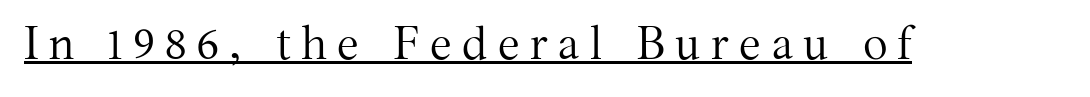
Q: Is the text bold? A: No.
Q: Is the text italic (slanted)? A: No, it is upright.
Q: Is the typeface a serif or a sans-serif typeface? A: Serif.
Q: Is the text underlined? A: Yes.
Q: Is the spacing between letters normal or unusually wide? A: Unusually wide.
Q: Width (condensed, normal, or wide)? A: Normal.
Q: Stroke contrast? A: Medium.
Q: x-height? A: Medium.
Q: Monospaced? A: No.
